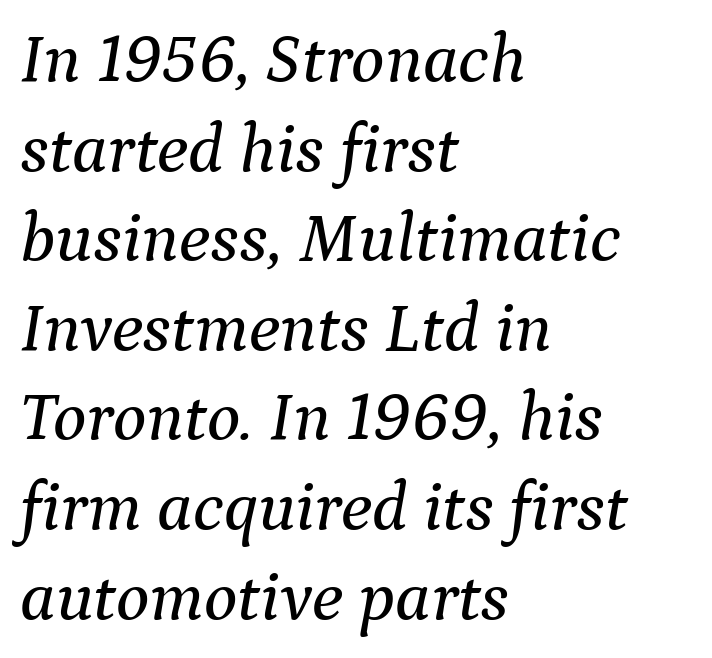
Q: Is the text italic (slanted)? A: Yes, it leans right by about 9 degrees.
Q: Is the typeface a serif or a sans-serif typeface? A: Serif.
Q: Is the text underlined? A: No.
Q: How is the paragraph aligned? A: Left-aligned.
Q: Is the spacing between letters normal or unusually wide? A: Normal.
Q: Is the spacing between lines tight, normal or loose? A: Normal.
Q: Width (condensed, normal, or wide)? A: Normal.
Q: Stroke contrast? A: Medium.
Q: x-height? A: Medium.
Q: Monospaced? A: No.
